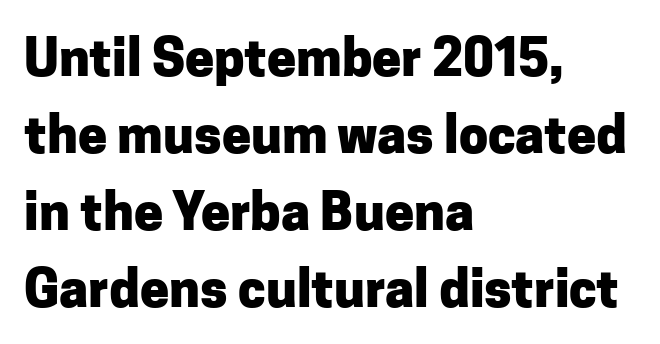
{"serif": "no", "italic": "no", "bold": "yes", "weight": "heavy", "width": "normal", "stroke_contrast": "low", "x_height": "medium", "monospaced": "no", "underline": "no", "align": "left", "line_spacing": "normal", "line_spacing_ratio": 1.48, "letter_spacing": "normal", "letter_spacing_em": 0.0, "glyph_px": 52}
